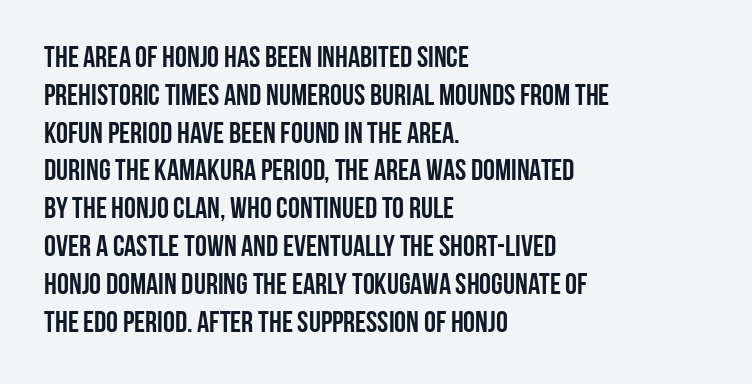
Examine the stroke ends and you'll find no serifs. The letterforms sit shoulder to shoulder at normal distance. The specimen reads as upright at a glance. Bare-footed words on every line. In terms of leading, this rendering sits right in the middle. This sample has the flowing, uneven cadence of proportional lettering.
